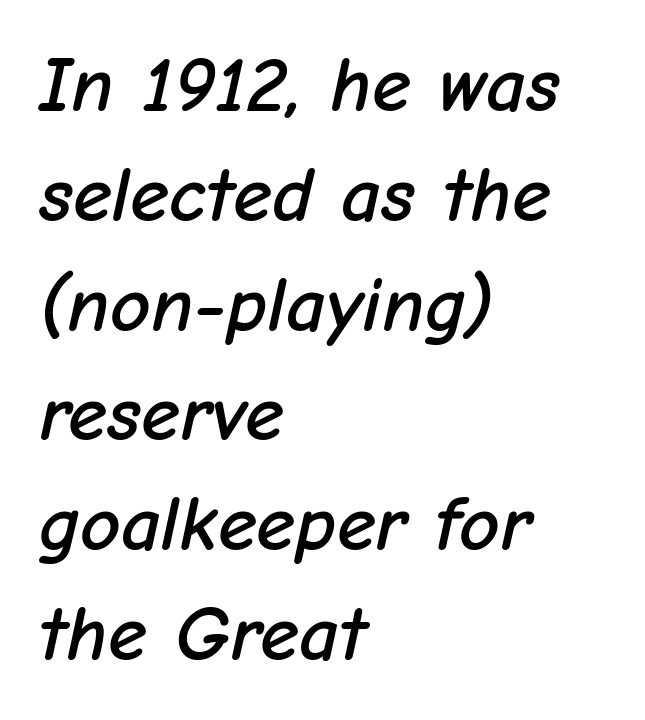
The image shows 79 px text type, italic (leaning right); set left-aligned, normal line spacing (1.39x), normal letter spacing, not underlined; low stroke contrast and a medium x-height.
